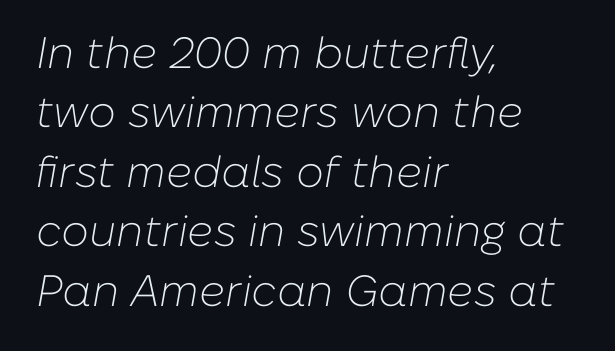
The image shows 44 px light type, italic (leaning right); set left-aligned, normal line spacing (1.35x), normal letter spacing, not underlined; low stroke contrast and a medium x-height.
